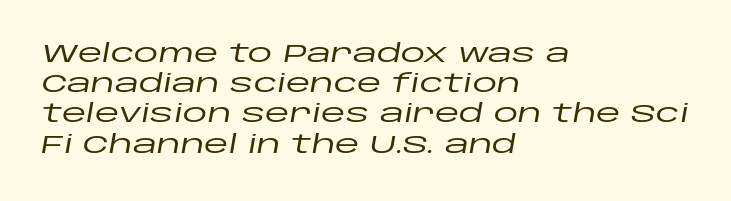
Q: Is the text italic (slanted)? A: Yes, it leans right by about 10 degrees.
Q: Is the text underlined? A: No.
Q: How is the paragraph aligned? A: Left-aligned.
Q: Is the spacing between letters normal or unusually wide? A: Normal.
